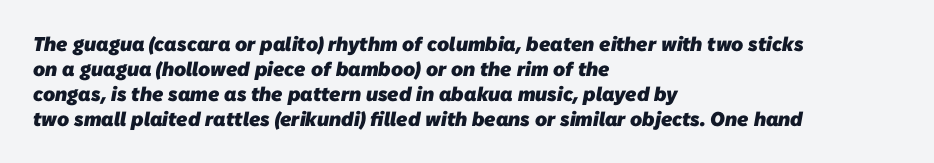
The image shows 20 px bold type; set left-aligned, normal line spacing (1.25x), normal letter spacing, not underlined.
